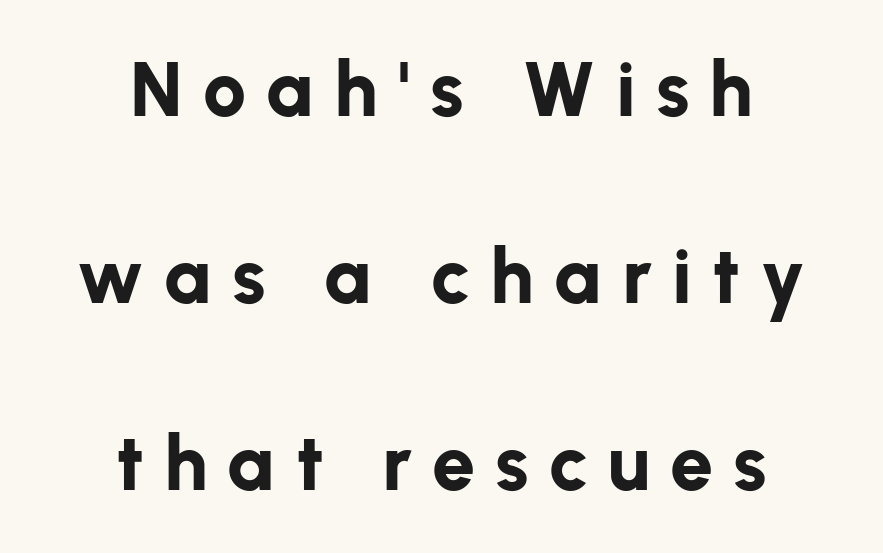
A full-strength bold gives these letters their thick strokes. Each letter keeps its own natural width here, so spacing adapts to shape. Each word looks stretched out because of the extra space between its letters. Visually the block forms a symmetrical silhouette, jagged on both flanks.
